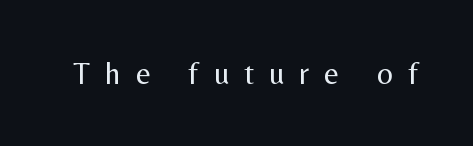
The image shows 31 px regular-weight sans-serif type, upright; set unusually wide letter spacing (+0.49 em), not underlined; medium stroke contrast and a medium x-height.
